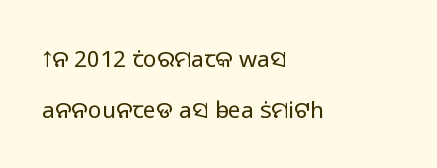
Q: Is the text bold? A: No.
Q: Is the text italic (slanted)? A: No, it is upright.
Q: Is the text underlined? A: No.
Q: How is the paragraph aligned? A: Left-aligned.
Q: Is the spacing between letters normal or unusually wide? A: Normal.
Q: Is the spacing between lines tight, normal or loose? A: Loose.
